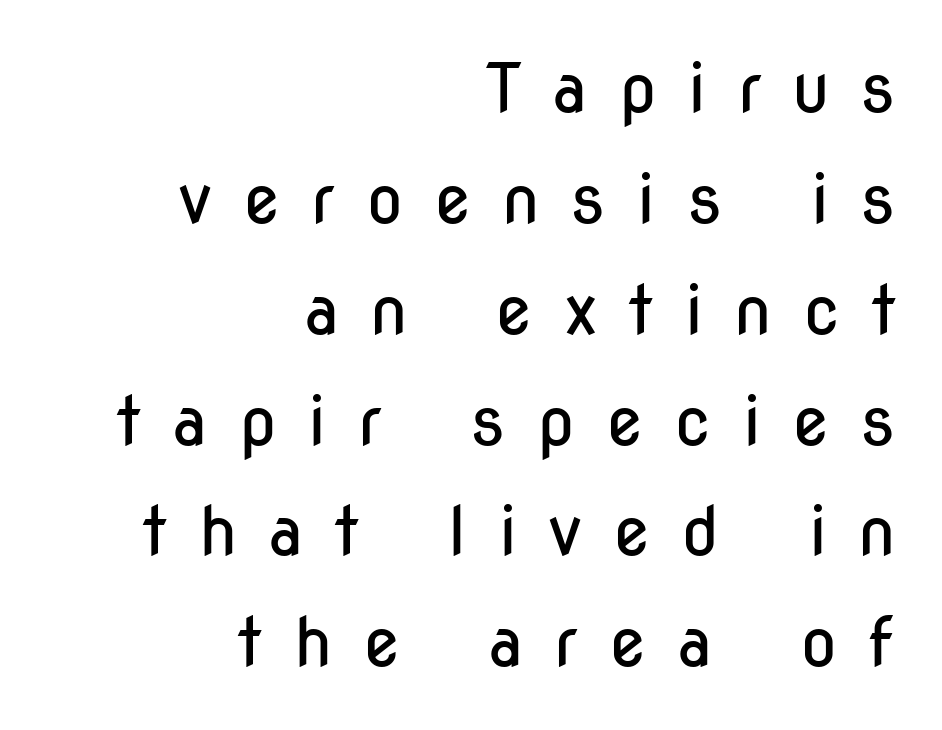
Q: Is the text bold? A: No.
Q: Is the text italic (slanted)? A: No, it is upright.
Q: Is the typeface a serif or a sans-serif typeface? A: Sans-serif.
Q: Is the text underlined? A: No.
Q: How is the paragraph aligned? A: Right-aligned.
Q: Is the spacing between letters normal or unusually wide? A: Unusually wide.
Q: Is the spacing between lines tight, normal or loose? A: Normal.
Q: Width (condensed, normal, or wide)? A: Condensed.
Q: Stroke contrast? A: Low.
Q: x-height? A: Medium.
Q: Monospaced? A: No.
